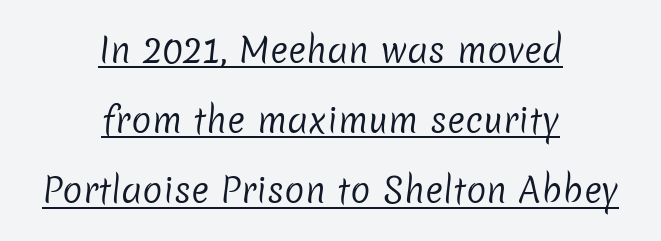
{"serif": "no", "bold": "no", "weight": "regular", "width": "normal", "stroke_contrast": "low", "x_height": "medium", "monospaced": "no", "underline": "yes", "align": "center", "line_spacing": "loose", "line_spacing_ratio": 2.06, "letter_spacing": "normal", "letter_spacing_em": 0.0, "glyph_px": 34}
